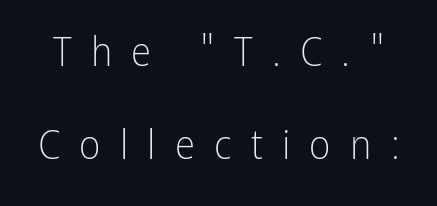
The image shows 41 px light, condensed sans-serif type, upright; set loose line spacing (2.27x), unusually wide letter spacing (+0.47 em), not underlined; low stroke contrast and a medium x-height.
